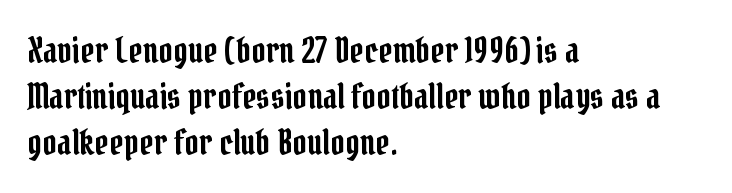
Q: Is the text italic (slanted)? A: No, it is upright.
Q: Is the typeface a serif or a sans-serif typeface? A: Serif.
Q: Is the text underlined? A: No.
Q: How is the paragraph aligned? A: Left-aligned.
Q: Is the spacing between letters normal or unusually wide? A: Normal.
Q: Is the spacing between lines tight, normal or loose? A: Normal.
Q: Width (condensed, normal, or wide)? A: Condensed.
Q: Stroke contrast? A: Low.
Q: x-height? A: Medium.
Q: Monospaced? A: No.
